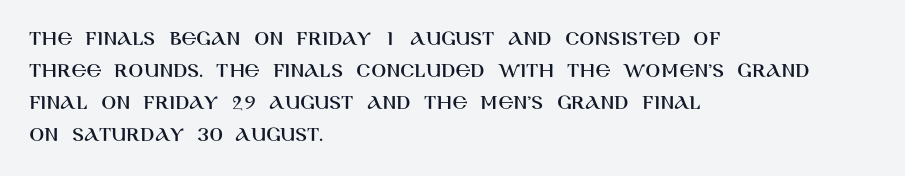
Q: Is the text italic (slanted)? A: No, it is upright.
Q: Is the text underlined? A: No.
Q: How is the paragraph aligned? A: Left-aligned.
Q: Is the spacing between letters normal or unusually wide? A: Normal.
Q: Is the spacing between lines tight, normal or loose? A: Normal.
